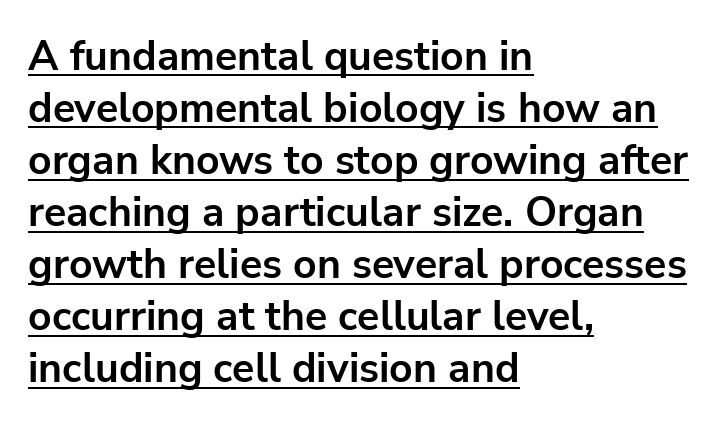
{"serif": "no", "italic": "no", "bold": "yes", "weight": "bold", "width": "normal", "stroke_contrast": "low", "x_height": "medium", "monospaced": "no", "underline": "yes", "align": "left", "line_spacing": "normal", "line_spacing_ratio": 1.27, "letter_spacing": "normal", "letter_spacing_em": 0.0, "glyph_px": 41}
